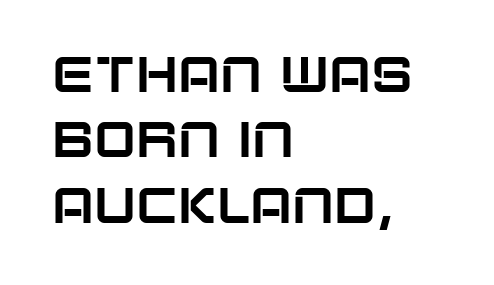
{"serif": "no", "italic": "no", "width": "normal", "stroke_contrast": "low", "x_height": "large", "monospaced": "no", "underline": "no", "align": "left", "line_spacing": "normal", "line_spacing_ratio": 1.31, "letter_spacing": "normal", "letter_spacing_em": 0.0, "glyph_px": 50}
